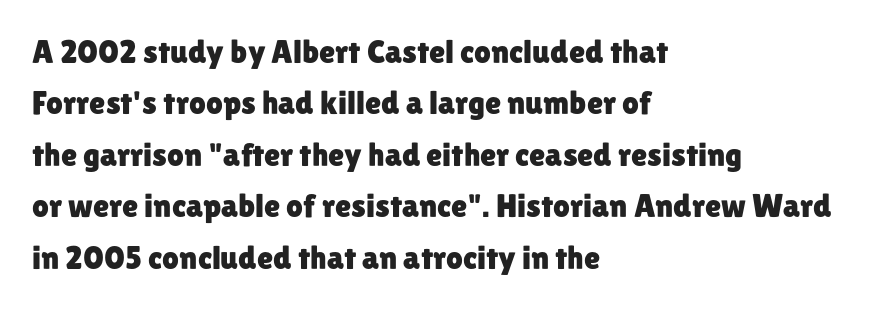
Descenders are the only things crossing below the line. Looks like regular typesetting: each glyph gets only the width it needs. Tracking value appears to be zero — textbook default spacing. A classic flush-left, rag-right setting is used for this passage. Nope, no serifs anywhere on these letters. Posture: vertical.
